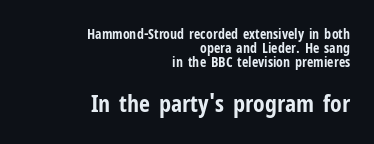
{"italic": "no", "bold": "yes", "underline": "no", "align": "right", "line_spacing": "tight", "line_spacing_ratio": 1.01, "letter_spacing": "normal", "letter_spacing_em": 0.0, "larger_block": "second", "size_ratio": 1.71, "glyph_px": 24}
